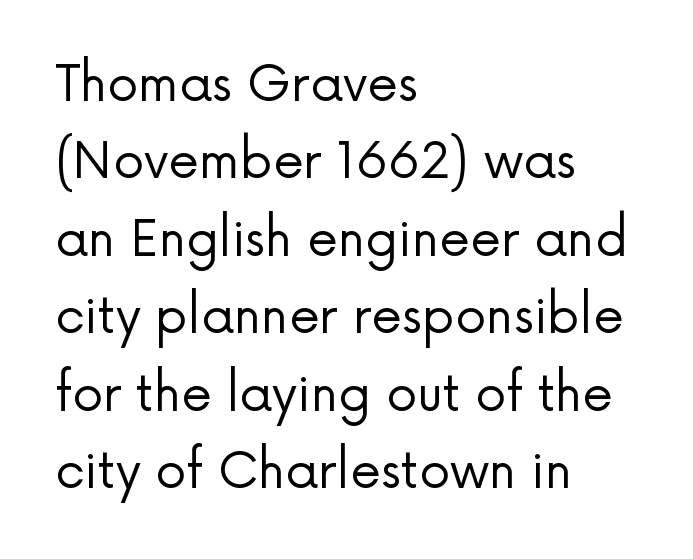
The image shows 49 px regular-weight sans-serif type, upright; set left-aligned, normal line spacing (1.58x), normal letter spacing, not underlined; low stroke contrast and a medium x-height.
